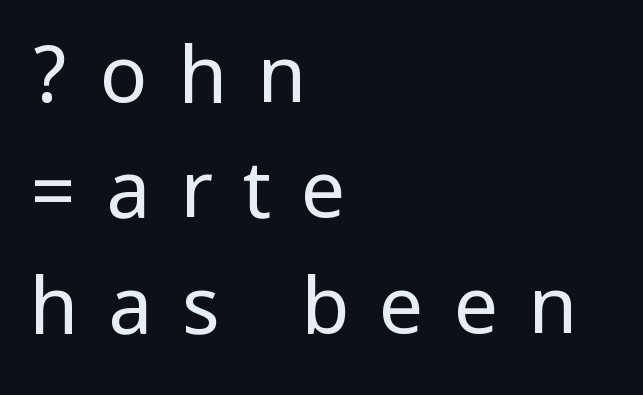
Q: Is the text bold? A: No.
Q: Is the text italic (slanted)? A: No, it is upright.
Q: Is the typeface a serif or a sans-serif typeface? A: Sans-serif.
Q: Is the text underlined? A: No.
Q: How is the paragraph aligned? A: Left-aligned.
Q: Is the spacing between letters normal or unusually wide? A: Unusually wide.
Q: Is the spacing between lines tight, normal or loose? A: Normal.
Q: Width (condensed, normal, or wide)? A: Condensed.
Q: Stroke contrast? A: Low.
